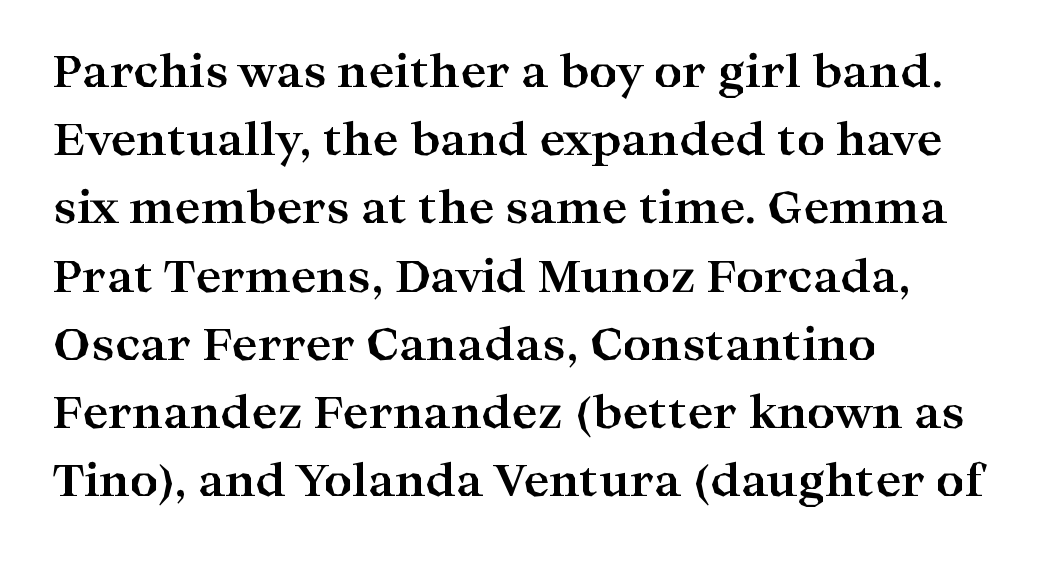
Q: Is the text bold? A: Yes.
Q: Is the text italic (slanted)? A: No, it is upright.
Q: Is the typeface a serif or a sans-serif typeface? A: Serif.
Q: Is the text underlined? A: No.
Q: How is the paragraph aligned? A: Left-aligned.
Q: Is the spacing between letters normal or unusually wide? A: Normal.
Q: Is the spacing between lines tight, normal or loose? A: Normal.
Q: Width (condensed, normal, or wide)? A: Wide.
Q: Stroke contrast? A: High.
Q: x-height? A: Medium.
Q: Monospaced? A: No.
